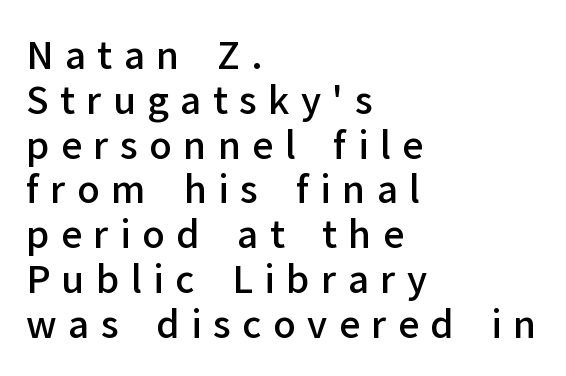
The image shows 37 px semibold sans-serif type, upright; set left-aligned, line spacing 1.21x, unusually wide letter spacing (+0.31 em), not underlined; low stroke contrast and a medium x-height.
